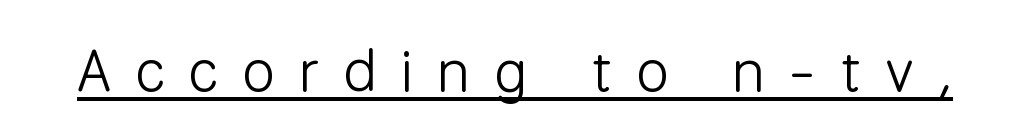
The image shows 59 px light sans-serif type, upright; set unusually wide letter spacing (+0.41 em), underlined; low stroke contrast and a medium x-height.
